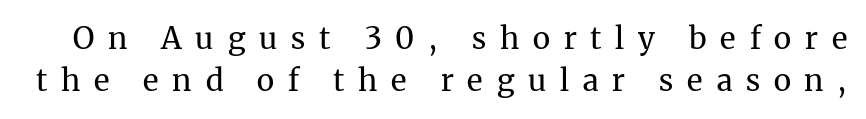
Q: Is the text bold? A: No.
Q: Is the text italic (slanted)? A: No, it is upright.
Q: Is the typeface a serif or a sans-serif typeface? A: Serif.
Q: Is the text underlined? A: No.
Q: Is the spacing between letters normal or unusually wide? A: Unusually wide.
Q: Is the spacing between lines tight, normal or loose? A: Normal.
Q: Width (condensed, normal, or wide)? A: Normal.
Q: Stroke contrast? A: Medium.
Q: x-height? A: Medium.
Q: Monospaced? A: No.
